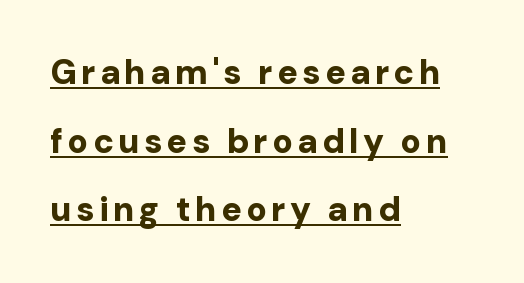
The image shows 34 px bold sans-serif type, upright; set left-aligned, loose line spacing (2.02x), underlined; low stroke contrast and a medium x-height.
